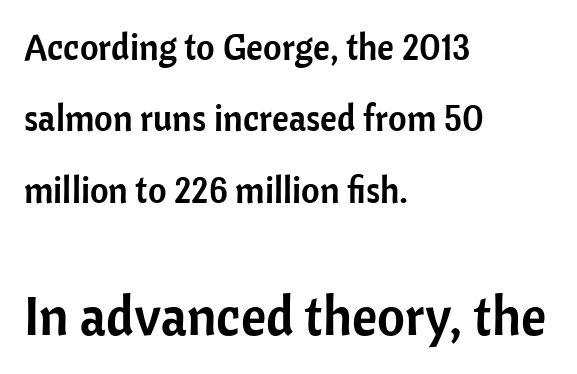
{"serif": "no", "italic": "no", "width": "normal", "stroke_contrast": "low", "x_height": "medium", "monospaced": "no", "underline": "no", "align": "left", "line_spacing": "loose", "line_spacing_ratio": 1.98, "letter_spacing": "normal", "letter_spacing_em": 0.0, "larger_block": "second", "size_ratio": 1.5, "glyph_px": 54}
